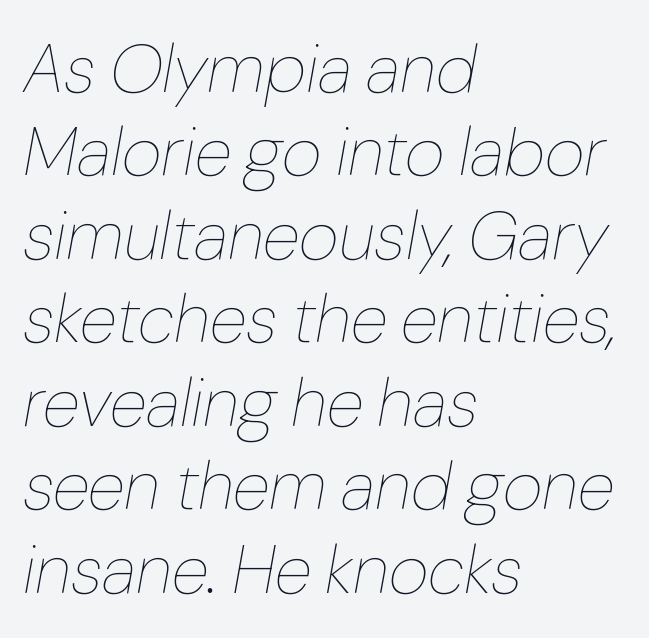
The image shows 69 px thin type, italic (leaning right); set left-aligned, line spacing 1.21x, normal letter spacing, not underlined; low stroke contrast and a medium x-height.
